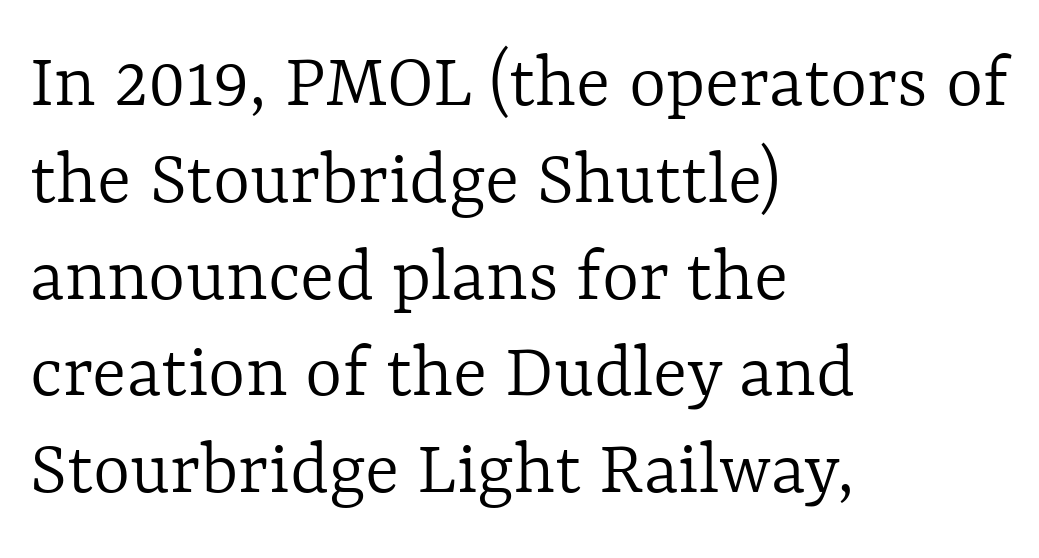
Q: Is the text bold? A: No.
Q: Is the text italic (slanted)? A: No, it is upright.
Q: Is the text underlined? A: No.
Q: How is the paragraph aligned? A: Left-aligned.
Q: Is the spacing between letters normal or unusually wide? A: Normal.
Q: Width (condensed, normal, or wide)? A: Normal.
Q: x-height? A: Medium.
Q: Monospaced? A: No.
